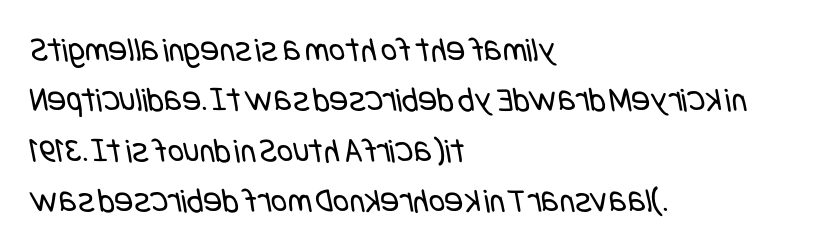
I'd call this a sans setting — the letters go barefoot. The space between consecutive lines is moderate. No letter is thick-stroked: the sample isn't bold. This rendering leaves character spacing at its baseline value.
